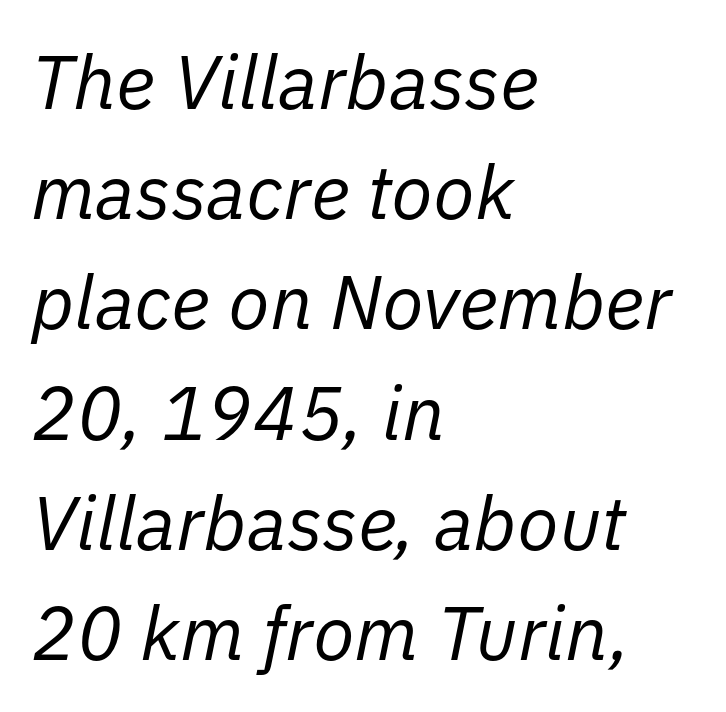
Each stroke keeps to a modest, everyday thickness or less. The letters are slanted; this is an italic face. Teacher's note: observe the even left margin — that is flush-left alignment. Tracking here is standard; glyphs follow each other at the usual distance. The space directly below the letters is spotless. Whoever set this chose a conventional vertical rhythm.
